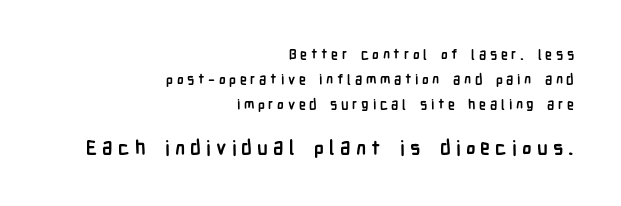
{"italic": "no", "bold": "yes", "underline": "no", "align": "right", "line_spacing_ratio": 1.79, "letter_spacing": "wide", "letter_spacing_em": 0.26, "larger_block": "second", "size_ratio": 1.43, "glyph_px": 20}
